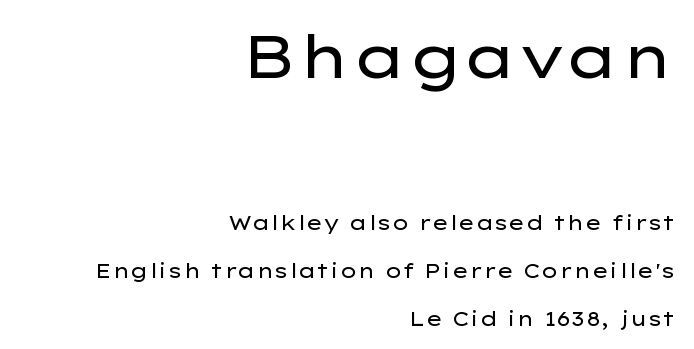
{"serif": "no", "italic": "no", "bold": "no", "weight": "regular", "width": "wide", "stroke_contrast": "low", "x_height": "medium", "monospaced": "no", "underline": "no", "align": "right", "line_spacing": "loose", "line_spacing_ratio": 2.4, "letter_spacing": "normal", "letter_spacing_em": 0.0, "larger_block": "first", "size_ratio": 3.0, "glyph_px": 60}
